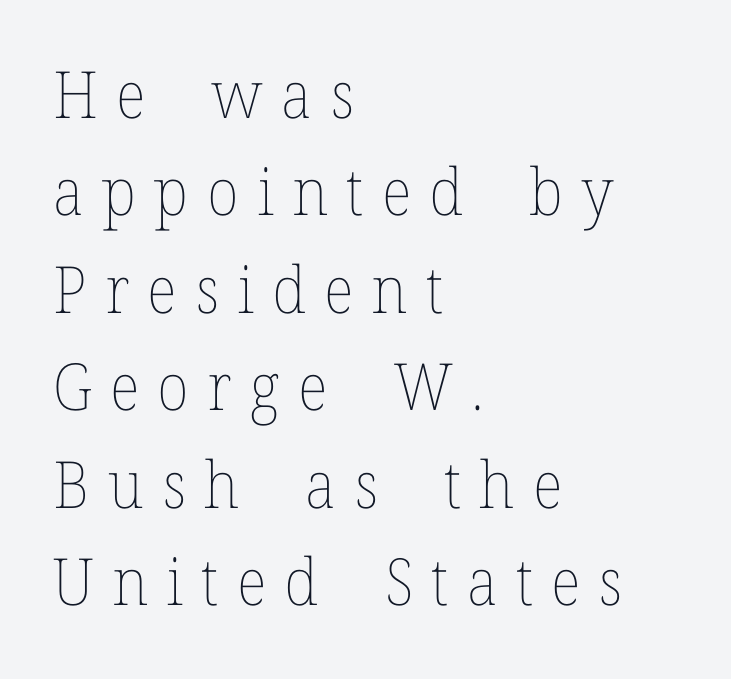
Layout note: lines flush left. Quick note: underline off. The strokes carry an ordinary text weight at most. Spacing verdict: proportional, widths tailored to each character. How are the letters spaced? Widely, with obvious added tracking.
